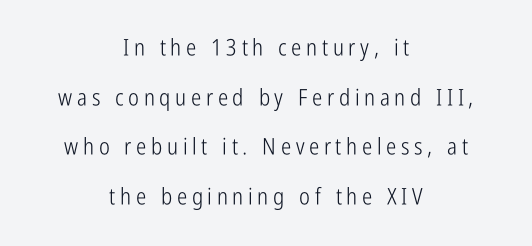
Any mark beneath the type? The region is blank. Vertically, the passage feels expansive, rows floating well apart. Which margin do the lines hug? Neither — every line sits in the middle. Here the glyphs are tracked loosely, breaking word shapes into spaced letters.
